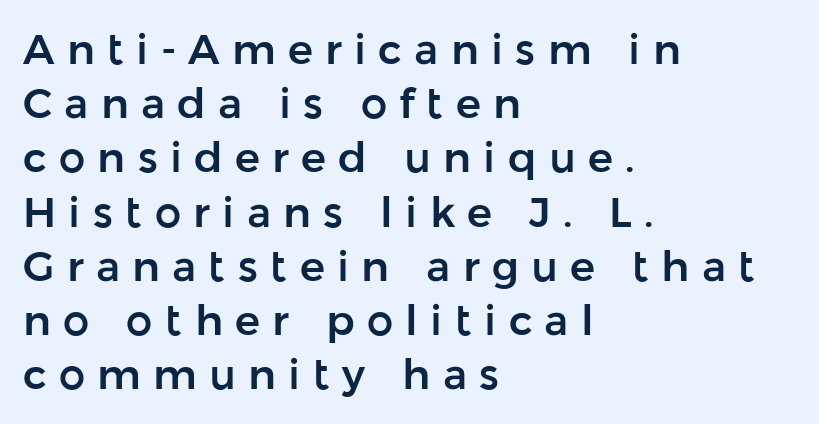
Glyph-to-glyph distance is far greater than everyday printed text. Unmarked baselines from the first word to the last. Is this a sans? Yes — the strokes have no serifs. Alignment: flush left. Varying glyph widths throughout — classic text-font behaviour. You can tell it's not italic because the verticals are truly vertical.
